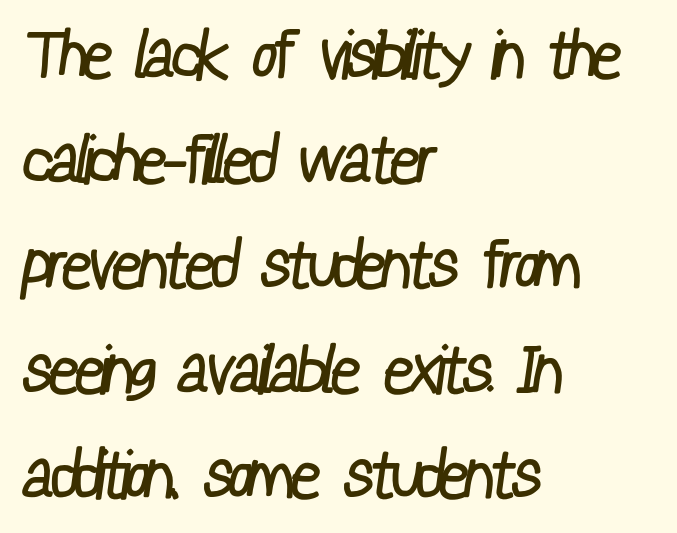
{"serif": "no", "bold": "no", "weight": "regular", "width": "condensed", "stroke_contrast": "low", "x_height": "medium", "monospaced": "no", "underline": "no", "align": "left", "line_spacing": "normal", "line_spacing_ratio": 1.59, "letter_spacing": "normal", "letter_spacing_em": 0.0, "glyph_px": 66}
